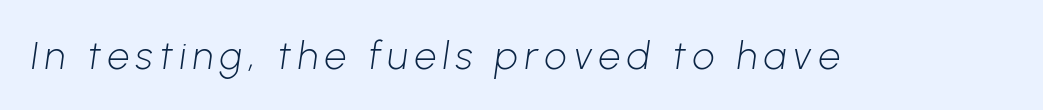
Type style note: lacks serifs. Descenders hang freely into open space. Vertical stems look standard width or narrower in stroke. The face used here is proportionally spaced, like ordinary book or web type.
